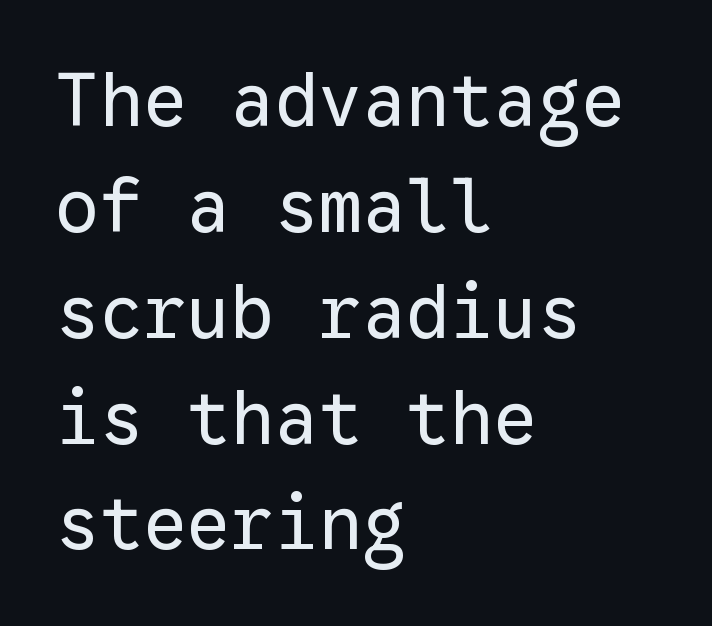
{"serif": "no", "italic": "no", "bold": "no", "weight": "regular", "width": "normal", "stroke_contrast": "low", "x_height": "medium", "monospaced": "yes", "underline": "no", "align": "left", "line_spacing": "normal", "line_spacing_ratio": 1.45, "letter_spacing": "normal", "letter_spacing_em": 0.0, "glyph_px": 73}
